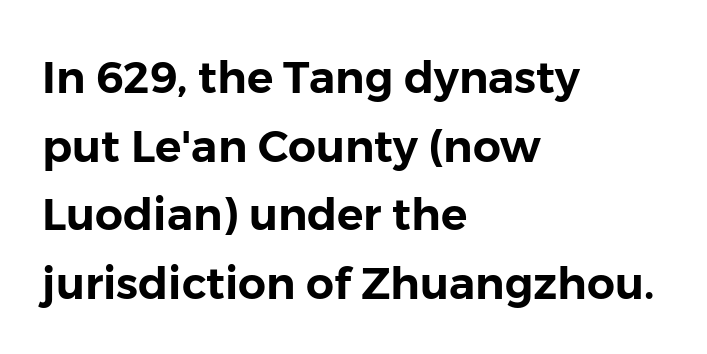
Nope, no serifs anywhere on these letters. The letters sit at their default tracking, neither squeezed nor spread. Rendered with straight, roman letterforms. The foot of each line stays bare and open.
